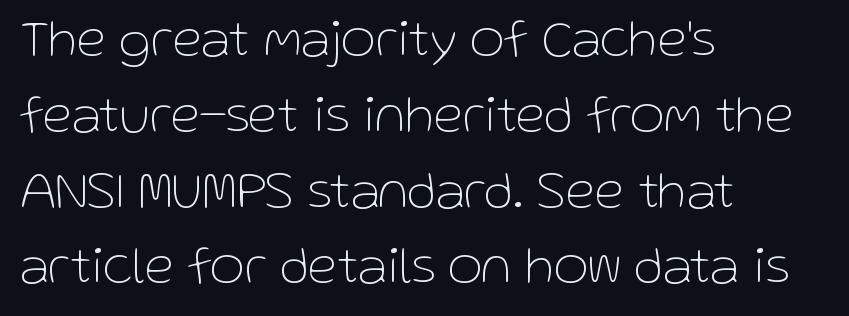
Varying glyph widths throughout — classic text-font behaviour. These lines are composed in type without serifs. Line starts are locked; line ends wander. There is no visible air inserted between adjacent glyphs. Ordinary non-slanted type is in use.
